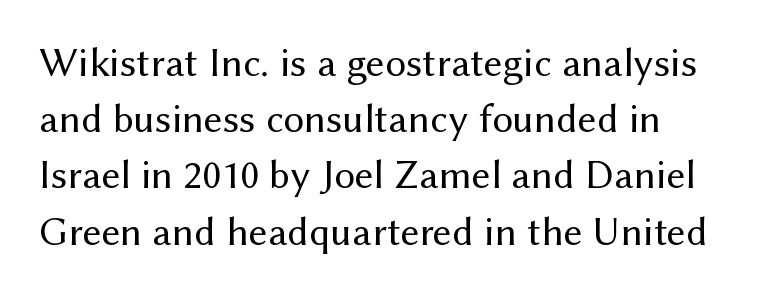
Q: Is the text bold? A: No.
Q: Is the text italic (slanted)? A: No, it is upright.
Q: Is the typeface a serif or a sans-serif typeface? A: Sans-serif.
Q: Is the text underlined? A: No.
Q: Is the spacing between letters normal or unusually wide? A: Normal.
Q: Is the spacing between lines tight, normal or loose? A: Normal.
Q: Width (condensed, normal, or wide)? A: Normal.
Q: Stroke contrast? A: Medium.
Q: x-height? A: Medium.
Q: Monospaced? A: No.
